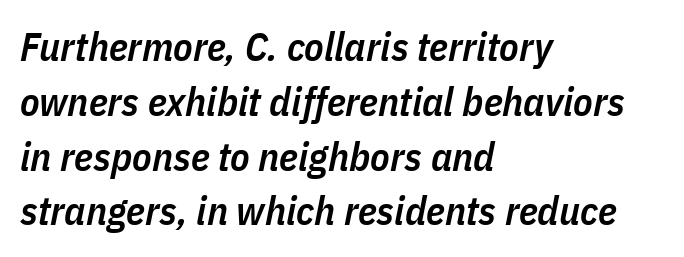
Q: Is the text bold? A: Semi-bold.
Q: Is the text italic (slanted)? A: Yes, it leans right by about 11 degrees.
Q: Is the text underlined? A: No.
Q: How is the paragraph aligned? A: Left-aligned.
Q: Is the spacing between letters normal or unusually wide? A: Normal.
Q: Is the spacing between lines tight, normal or loose? A: Normal.
Q: Width (condensed, normal, or wide)? A: Condensed.
Q: Stroke contrast? A: Low.
Q: x-height? A: Medium.
Q: Monospaced? A: No.
